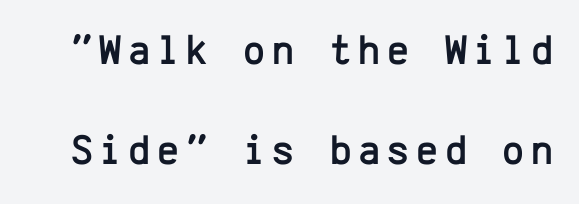
The foot of each line stays bare and open. The passage shown stacks its lines with a broad gap. The typography opts for an upright posture over an oblique one. Look at the bottom of the vertical strokes: they stop flat, with no serifs. You could count columns in this text — the font is strictly monospaced.
